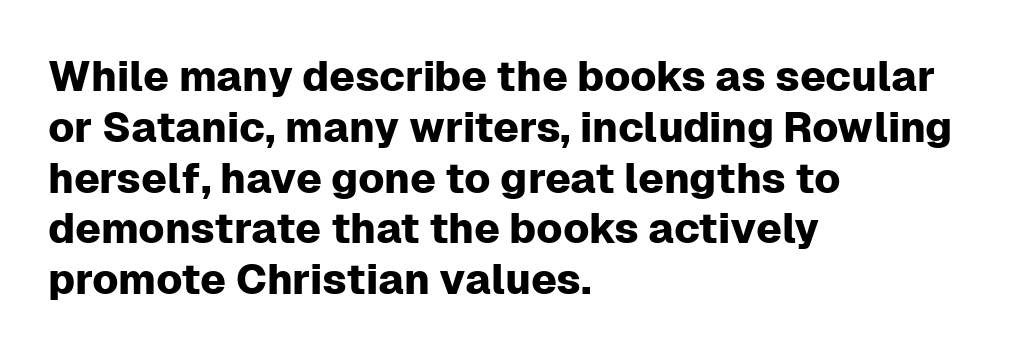
{"serif": "no", "italic": "no", "width": "normal", "stroke_contrast": "low", "x_height": "medium", "monospaced": "no", "underline": "no", "align": "left", "line_spacing_ratio": 1.21, "letter_spacing": "normal", "letter_spacing_em": 0.0, "glyph_px": 42}
